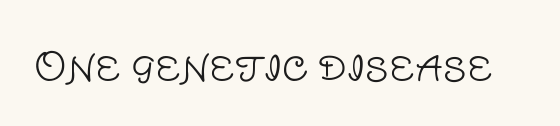
Q: Is the text bold? A: No.
Q: Is the text italic (slanted)? A: Yes.
Q: Is the typeface a serif or a sans-serif typeface? A: Sans-serif.
Q: Is the text underlined? A: No.
Q: Is the spacing between letters normal or unusually wide? A: Normal.
Q: Width (condensed, normal, or wide)? A: Normal.
Q: Stroke contrast? A: Low.
Q: x-height? A: Large.
Q: Monospaced? A: No.
